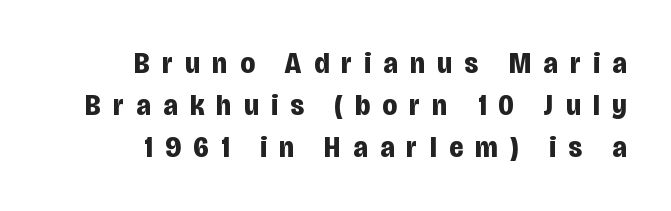
{"serif": "no", "italic": "no", "bold": "yes", "weight": "bold", "width": "condensed", "stroke_contrast": "low", "x_height": "large", "monospaced": "no", "underline": "no", "align": "right", "line_spacing": "normal", "line_spacing_ratio": 1.4, "letter_spacing": "wide", "letter_spacing_em": 0.42, "glyph_px": 30}
